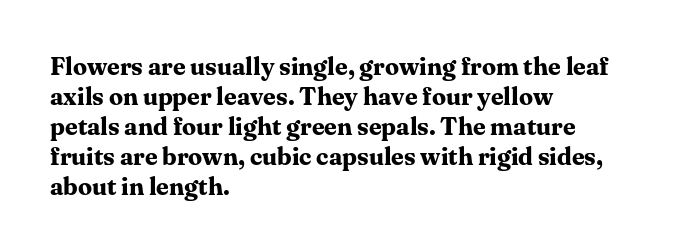
Q: Is the text bold? A: Yes.
Q: Is the text italic (slanted)? A: No, it is upright.
Q: Is the text underlined? A: No.
Q: How is the paragraph aligned? A: Left-aligned.
Q: Is the spacing between letters normal or unusually wide? A: Normal.
